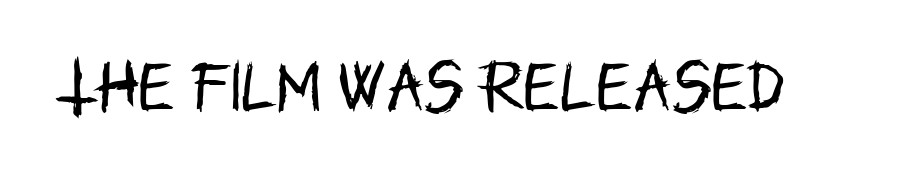
The image shows 56 px regular-weight, condensed sans-serif type, upright; set normal letter spacing, not underlined; low stroke contrast and a large x-height.
